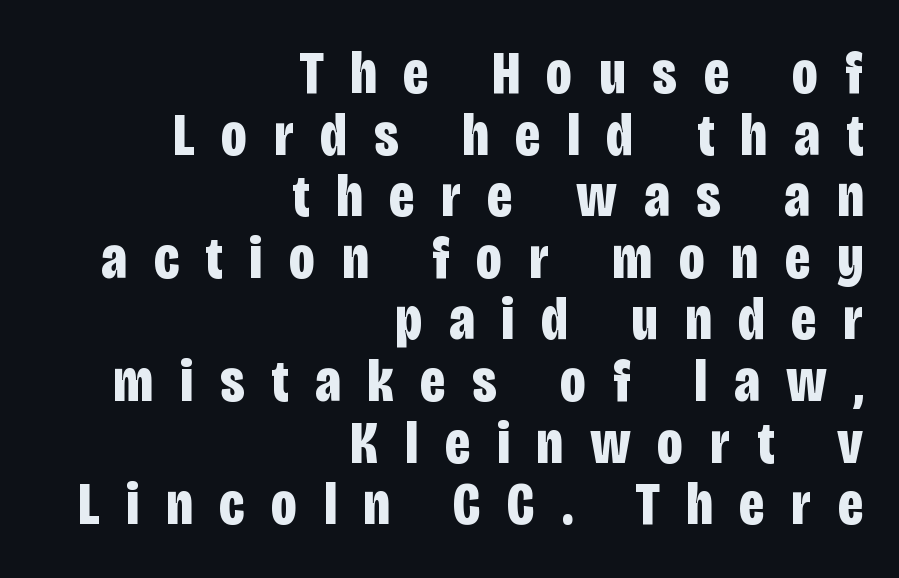
Q: Is the text bold? A: Yes.
Q: Is the text italic (slanted)? A: No, it is upright.
Q: Is the typeface a serif or a sans-serif typeface? A: Sans-serif.
Q: Is the text underlined? A: No.
Q: How is the paragraph aligned? A: Right-aligned.
Q: Is the spacing between letters normal or unusually wide? A: Unusually wide.
Q: Is the spacing between lines tight, normal or loose? A: Tight.
Q: Width (condensed, normal, or wide)? A: Condensed.
Q: Stroke contrast? A: Low.
Q: x-height? A: Large.
Q: Monospaced? A: No.
